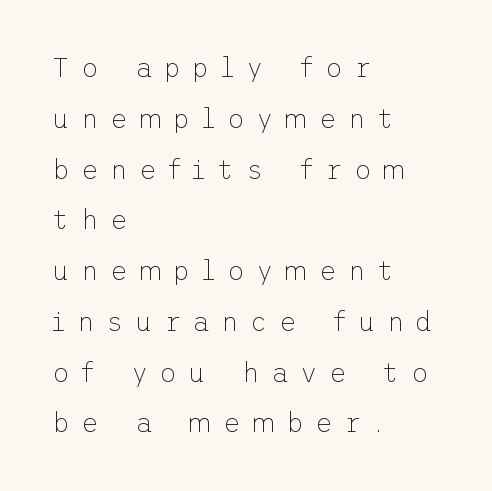
The image shows 27 px text type, upright; set left-aligned, line spacing 1.88x, unusually wide letter spacing (+0.42 em), not underlined.
